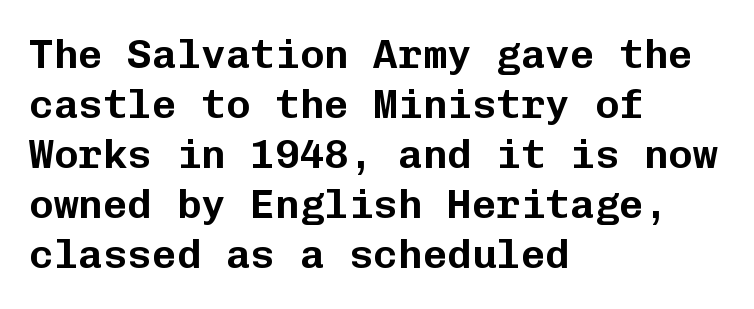
Compared with a centered layout, this one pins lines to the left instead. Has an underline been added? It has not. Notice how the stems are strictly vertical — no italics here. Caption: standard tracking, unaltered.
